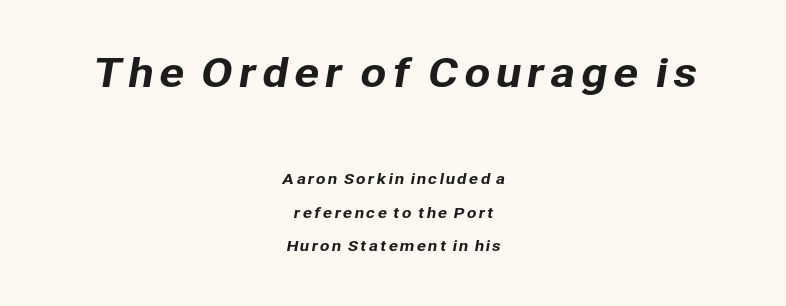
The image shows 38 px sans-serif type; set centered, loose line spacing (2.39x), not underlined; the first (top) block is 2.71x larger; low stroke contrast and a medium x-height.
